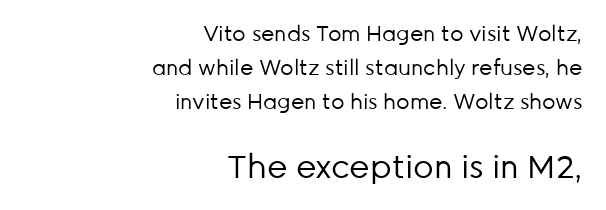
The image shows 32 px regular-weight sans-serif type, upright; set right-aligned, normal line spacing (1.63x), normal letter spacing, not underlined; the second (bottom) block is 1.52x larger; low stroke contrast and a medium x-height.
